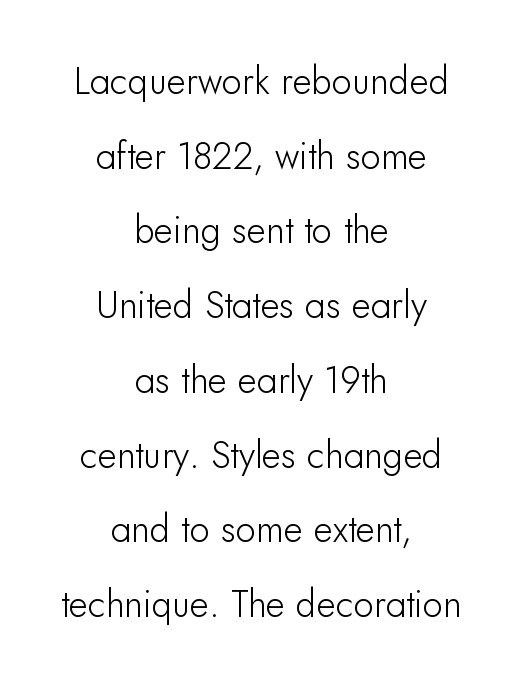
Q: Is the text italic (slanted)? A: No, it is upright.
Q: Is the typeface a serif or a sans-serif typeface? A: Sans-serif.
Q: Is the text underlined? A: No.
Q: How is the paragraph aligned? A: Centered.
Q: Is the spacing between letters normal or unusually wide? A: Normal.
Q: Is the spacing between lines tight, normal or loose? A: Loose.
Q: Width (condensed, normal, or wide)? A: Normal.
Q: Stroke contrast? A: Low.
Q: x-height? A: Small.
Q: Monospaced? A: No.
